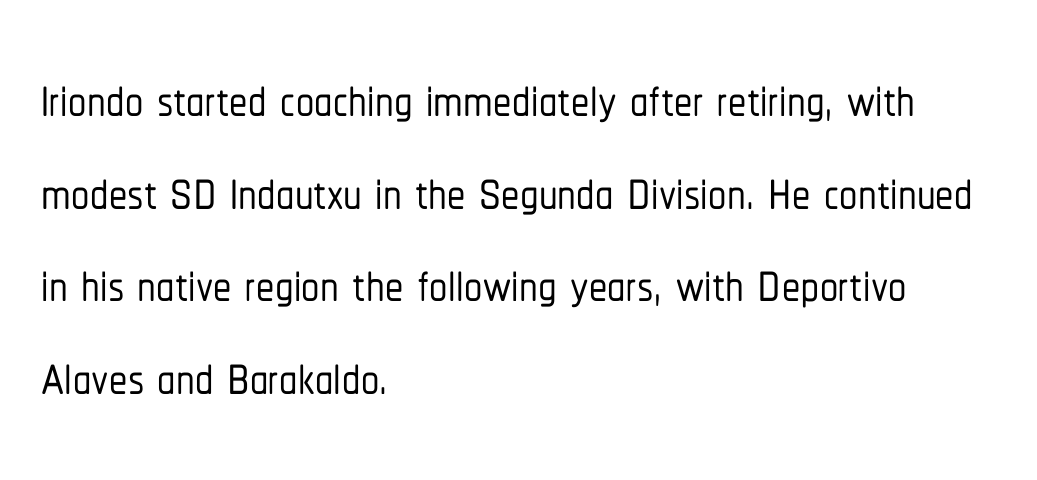
The leading is moderate, giving the passage an even texture. Ordinary non-slanted type is in use. Plain, unruled lines of type. Are there feet on the stems? There aren't — it's a sans. The letters advance in unequal steps, a hallmark of proportional type. Between one letter and the next there's only the usual sliver of space.
